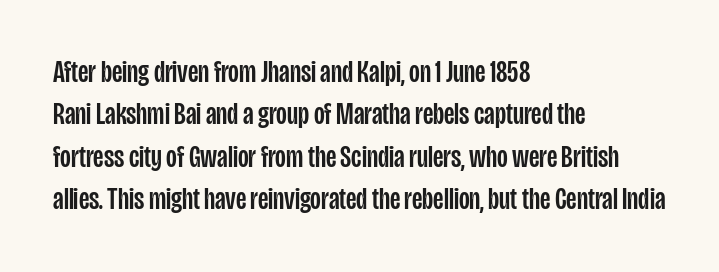
Q: Is the text italic (slanted)? A: No, it is upright.
Q: Is the typeface a serif or a sans-serif typeface? A: Sans-serif.
Q: Is the text underlined? A: No.
Q: How is the paragraph aligned? A: Left-aligned.
Q: Is the spacing between letters normal or unusually wide? A: Normal.
Q: Is the spacing between lines tight, normal or loose? A: Normal.
Q: Width (condensed, normal, or wide)? A: Condensed.
Q: Stroke contrast? A: Low.
Q: x-height? A: Large.
Q: Monospaced? A: No.
